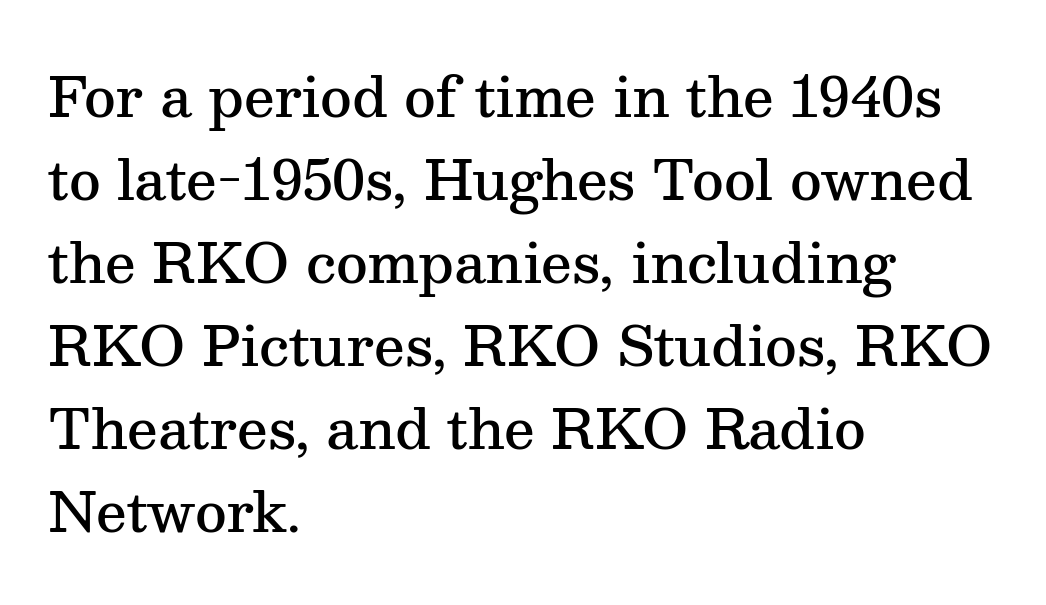
{"serif": "yes", "italic": "no", "bold": "semi", "weight": "semibold", "width": "normal", "stroke_contrast": "medium", "x_height": "medium", "monospaced": "no", "underline": "no", "align": "left", "line_spacing": "normal", "line_spacing_ratio": 1.51, "letter_spacing": "normal", "letter_spacing_em": 0.0, "glyph_px": 55}
